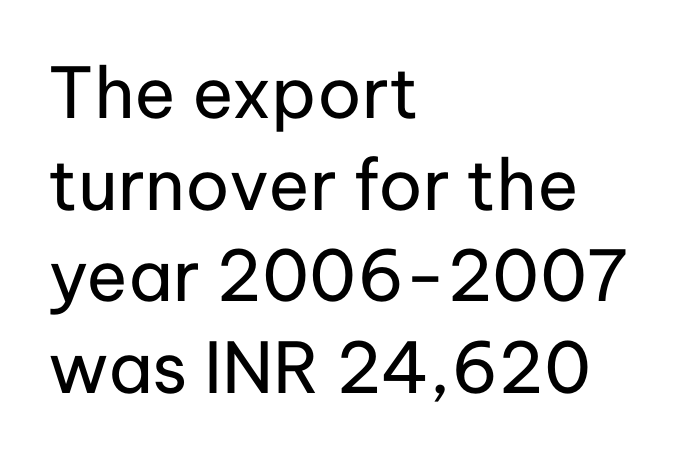
The compositor pushed each line to the left boundary. A roman cut, with each character standing at attention. Note the varied advance widths — an 'i' is clearly narrower than an 'm'. A typesetter would call this leading conventional body-copy spacing.
